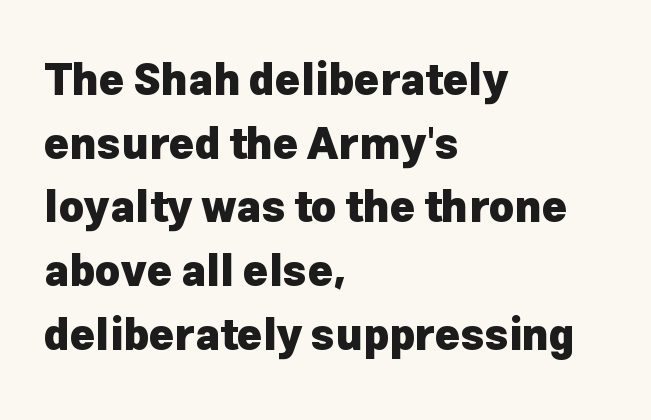
The image shows 43 px heavy sans-serif type, upright; set left-aligned, normal line spacing (1.48x), normal letter spacing, not underlined; low stroke contrast and a medium x-height.
